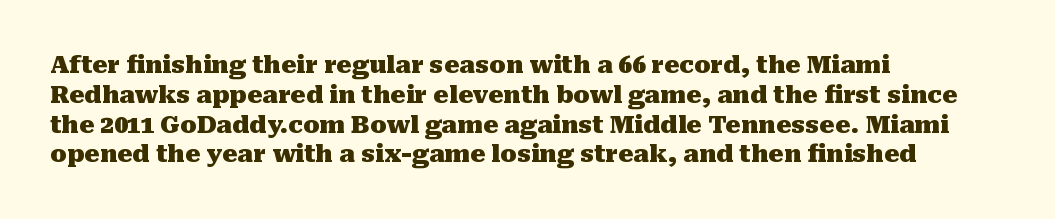
The image shows 24 px bold type, upright; set left-aligned, line spacing 1.24x, normal letter spacing, not underlined.
